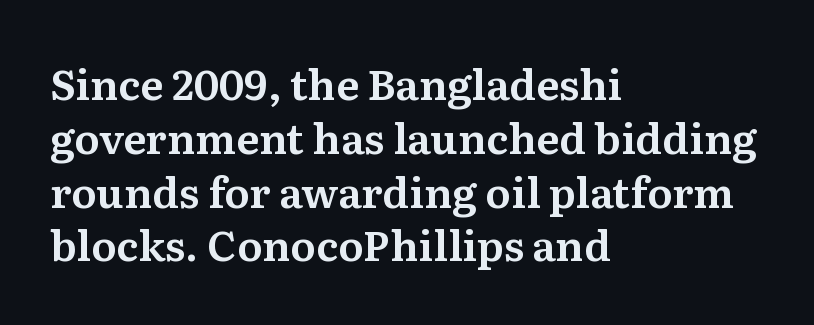
Q: Is the text italic (slanted)? A: No, it is upright.
Q: Is the typeface a serif or a sans-serif typeface? A: Serif.
Q: Is the text underlined? A: No.
Q: How is the paragraph aligned? A: Left-aligned.
Q: Is the spacing between letters normal or unusually wide? A: Normal.
Q: Is the spacing between lines tight, normal or loose? A: Normal.
Q: Width (condensed, normal, or wide)? A: Normal.
Q: Stroke contrast? A: Medium.
Q: x-height? A: Medium.
Q: Monospaced? A: No.
